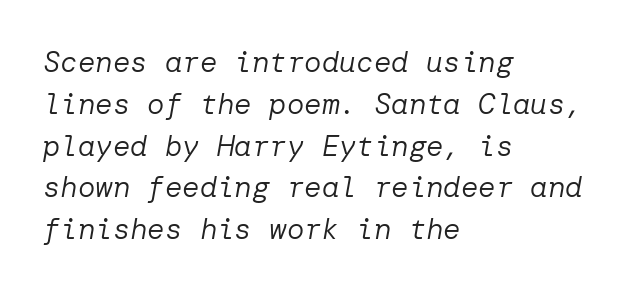
Q: Is the text bold? A: No.
Q: Is the text italic (slanted)? A: Yes, it leans right by about 10 degrees.
Q: Is the text underlined? A: No.
Q: How is the paragraph aligned? A: Left-aligned.
Q: Is the spacing between letters normal or unusually wide? A: Normal.
Q: Is the spacing between lines tight, normal or loose? A: Normal.
Q: Width (condensed, normal, or wide)? A: Normal.
Q: Stroke contrast? A: Low.
Q: x-height? A: Medium.
